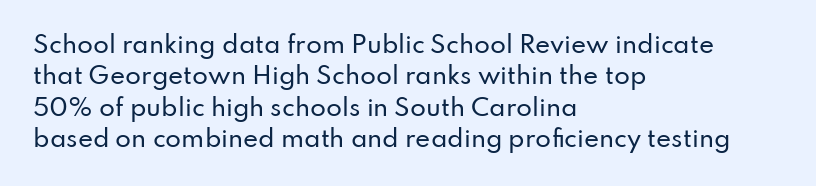
{"italic": "no", "underline": "no", "align": "left", "line_spacing": "normal", "line_spacing_ratio": 1.36, "letter_spacing": "normal", "letter_spacing_em": 0.0, "glyph_px": 23}
